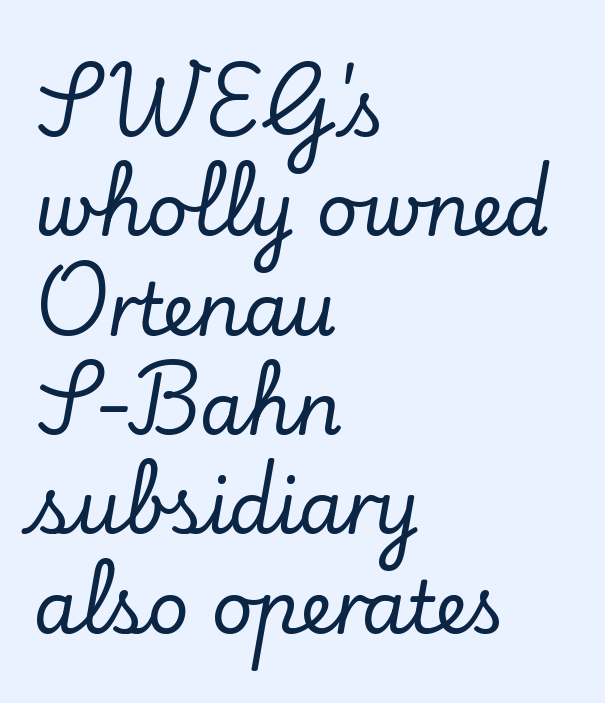
{"serif": "yes", "width": "normal", "stroke_contrast": "low", "x_height": "small", "monospaced": "no", "underline": "no", "align": "left", "line_spacing": "normal", "line_spacing_ratio": 1.38, "letter_spacing": "normal", "letter_spacing_em": 0.0, "glyph_px": 72}
